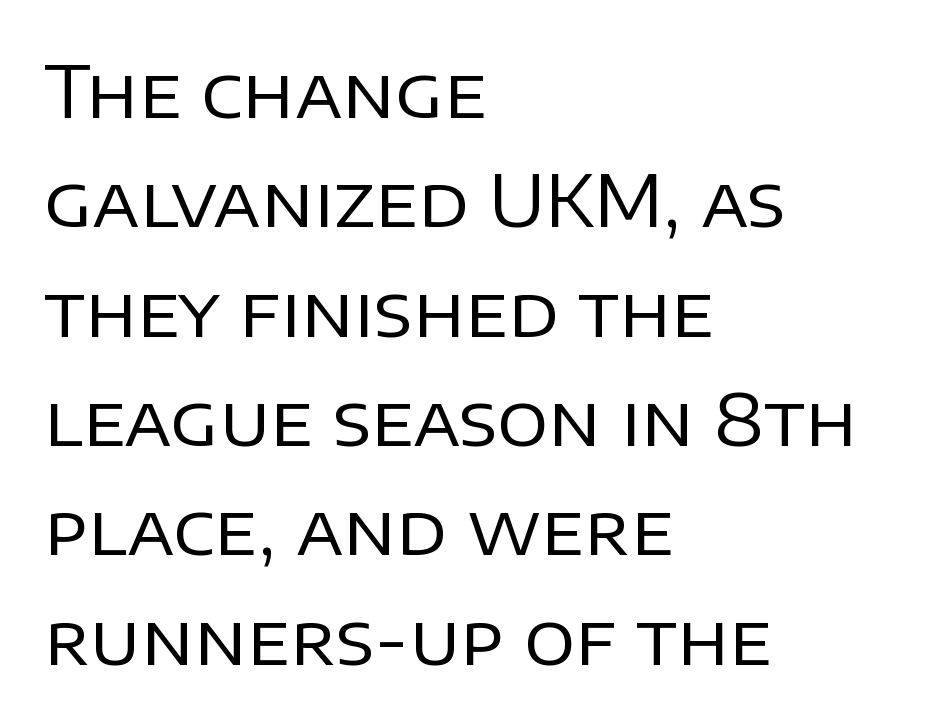
Q: Is the text bold? A: No.
Q: Is the text italic (slanted)? A: No, it is upright.
Q: Is the typeface a serif or a sans-serif typeface? A: Sans-serif.
Q: Is the text underlined? A: No.
Q: How is the paragraph aligned? A: Left-aligned.
Q: Is the spacing between letters normal or unusually wide? A: Normal.
Q: Is the spacing between lines tight, normal or loose? A: Normal.
Q: Width (condensed, normal, or wide)? A: Normal.
Q: Stroke contrast? A: Low.
Q: x-height? A: Large.
Q: Monospaced? A: No.
